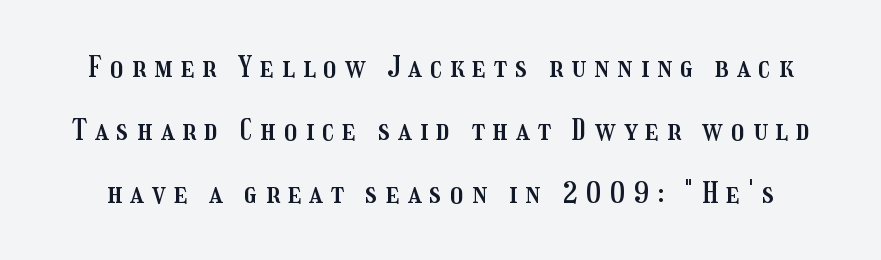
{"italic": "no", "width": "condensed", "stroke_contrast": "medium", "x_height": "medium", "monospaced": "no", "underline": "no", "line_spacing": "loose", "line_spacing_ratio": 2.17, "letter_spacing": "wide", "letter_spacing_em": 0.28, "glyph_px": 29}
